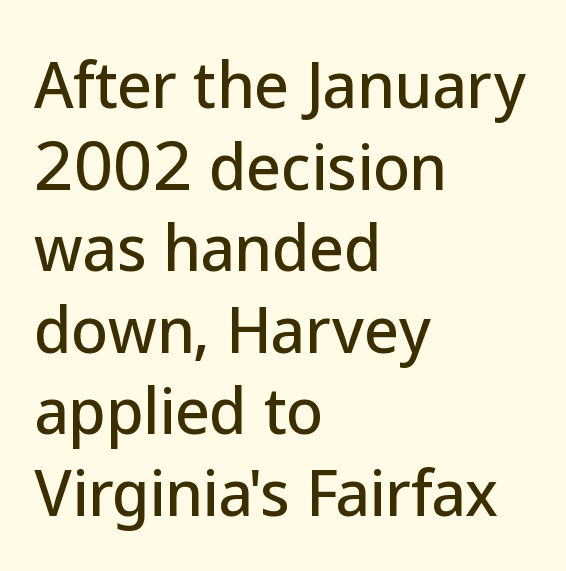
The image shows 60 px sans-serif type, upright; set left-aligned, normal line spacing (1.36x), normal letter spacing, not underlined; low stroke contrast and a medium x-height.
